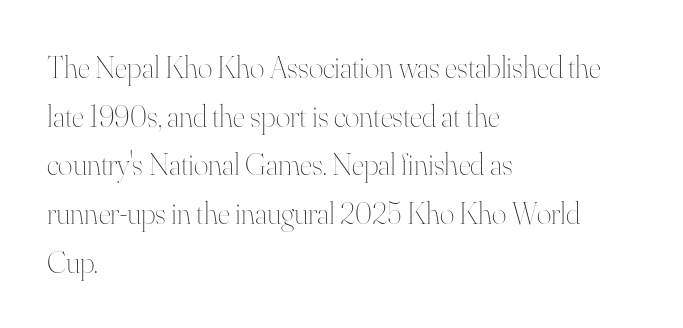
{"italic": "no", "bold": "no", "weight": "thin", "width": "normal", "stroke_contrast": "high", "x_height": "small", "monospaced": "no", "underline": "no", "align": "left", "line_spacing": "normal", "line_spacing_ratio": 1.57, "letter_spacing": "normal", "letter_spacing_em": 0.0, "glyph_px": 31}
